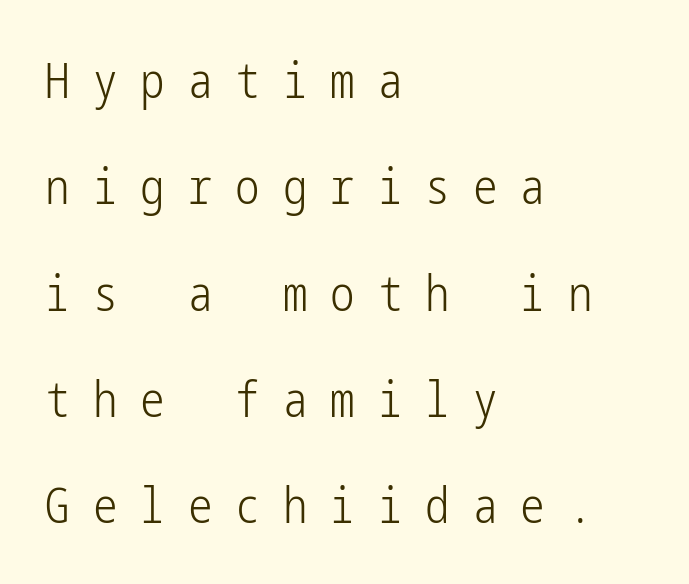
{"serif": "no", "italic": "no", "bold": "no", "weight": "light", "width": "condensed", "stroke_contrast": "low", "x_height": "medium", "underline": "no", "align": "left", "line_spacing": "loose", "line_spacing_ratio": 2.17, "letter_spacing": "wide", "letter_spacing_em": 0.47, "glyph_px": 49}
